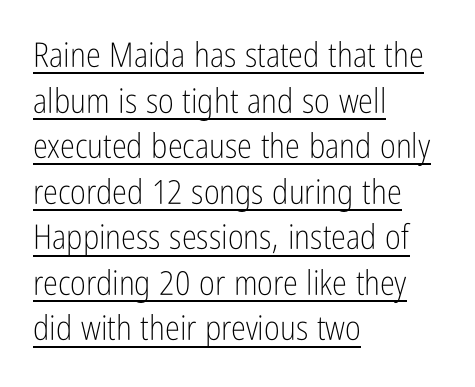
Q: Is the text bold? A: No.
Q: Is the text italic (slanted)? A: No, it is upright.
Q: Is the typeface a serif or a sans-serif typeface? A: Sans-serif.
Q: Is the text underlined? A: Yes.
Q: How is the paragraph aligned? A: Left-aligned.
Q: Is the spacing between letters normal or unusually wide? A: Normal.
Q: Is the spacing between lines tight, normal or loose? A: Normal.
Q: Width (condensed, normal, or wide)? A: Condensed.
Q: Stroke contrast? A: Low.
Q: x-height? A: Medium.
Q: Monospaced? A: No.
